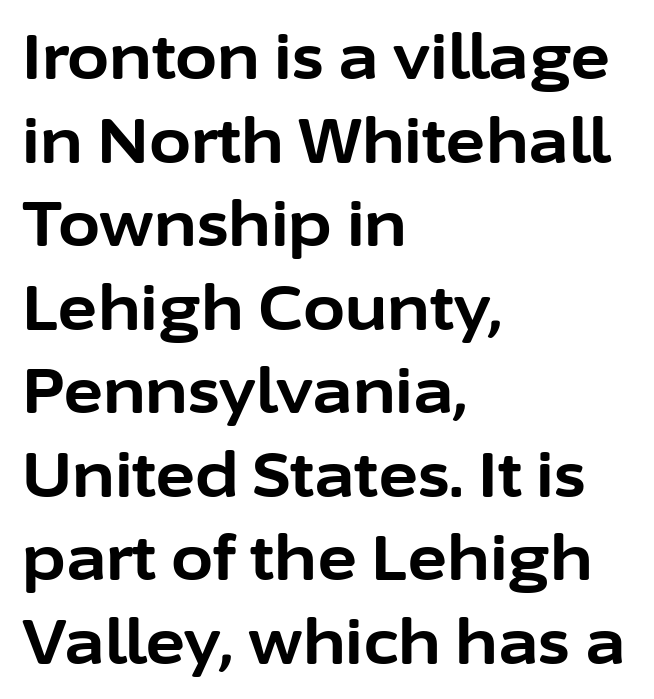
The image shows 61 px bold sans-serif type, upright; set left-aligned, normal line spacing (1.37x), normal letter spacing, not underlined; low stroke contrast and a medium x-height.
